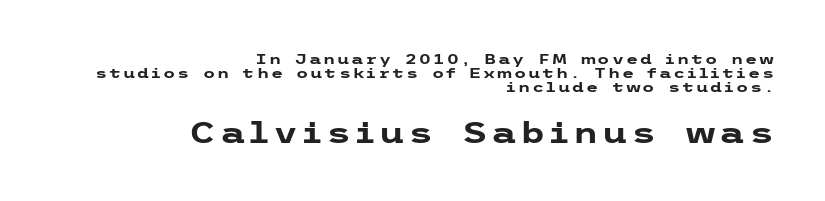
{"serif": "no", "italic": "no", "bold": "yes", "weight": "heavy", "width": "wide", "stroke_contrast": "low", "x_height": "medium", "underline": "no", "align": "right", "line_spacing": "tight", "line_spacing_ratio": 0.99, "larger_block": "second", "size_ratio": 2.07, "glyph_px": 29}
